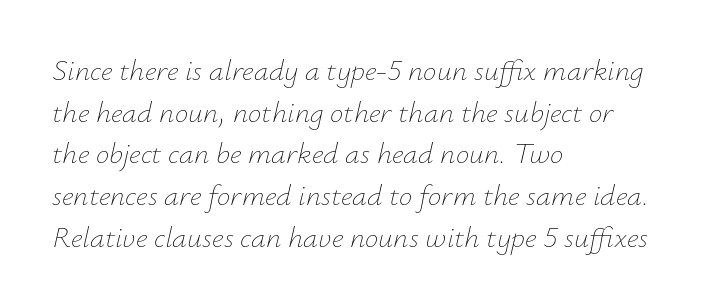
Q: Is the text bold? A: No.
Q: Is the text italic (slanted)? A: Yes, it leans right by about 12 degrees.
Q: Is the text underlined? A: No.
Q: How is the paragraph aligned? A: Left-aligned.
Q: Is the spacing between letters normal or unusually wide? A: Normal.
Q: Is the spacing between lines tight, normal or loose? A: Normal.
Q: Width (condensed, normal, or wide)? A: Normal.
Q: Stroke contrast? A: Low.
Q: x-height? A: Small.
Q: Monospaced? A: No.
